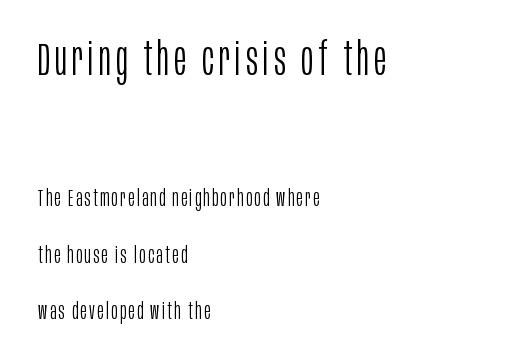
Classification — sans serif. Reading down the block, your eye returns to a fixed left position each line. These glyphs show unthickened strokes, regular width or finer. Anything drawn beneath the words? Only blank space.
